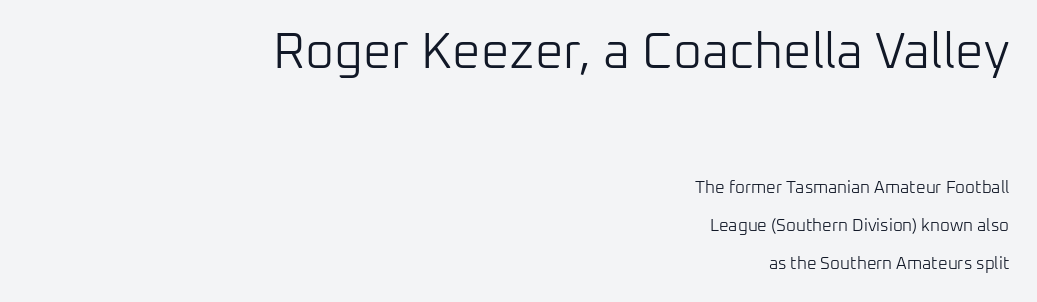
Compared with a typical body face, this is equally light or lighter still. If you drew a line through each stem, it would be perfectly vertical. The typesetter chose a ragged-left arrangement here. The more generous point size was reserved for the upper chunk. Just letters on the line, the space beneath them empty.
